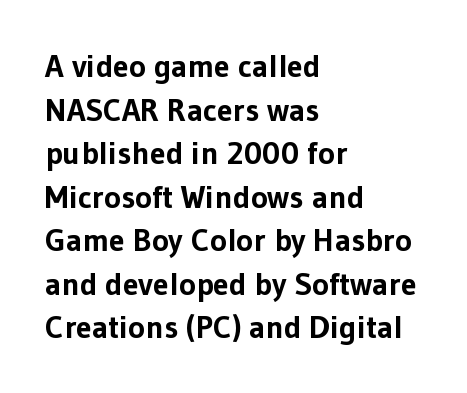
Look at the stroke-to-counter ratio: heavy, a bold. If you drew a line through each stem, it would be perfectly vertical. The space between consecutive lines is moderate. Honestly, the letter spacing is just normal — you wouldn't notice it.
